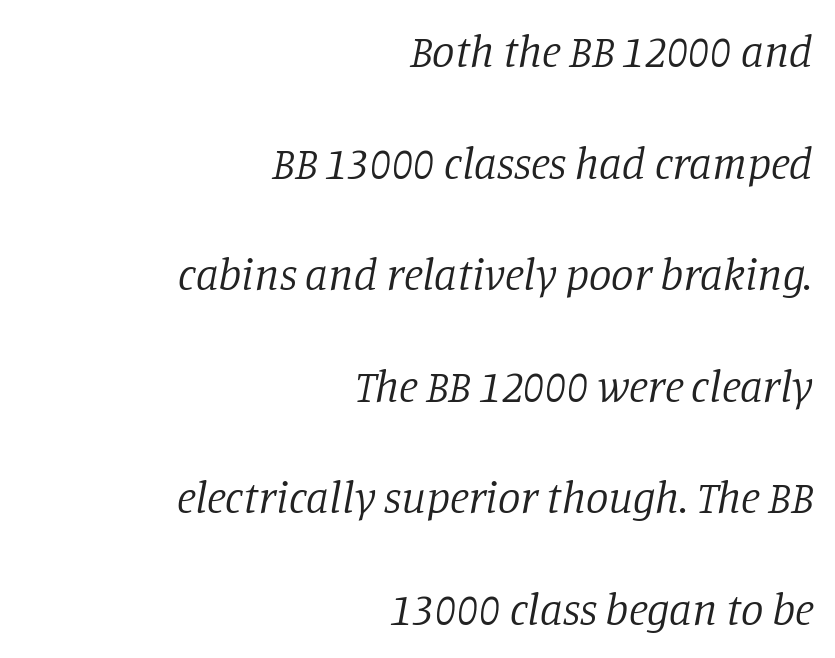
The image shows 45 px regular-weight serif type, italic (leaning right); set right-aligned, loose line spacing (2.48x), normal letter spacing, not underlined; low stroke contrast and a large x-height.
